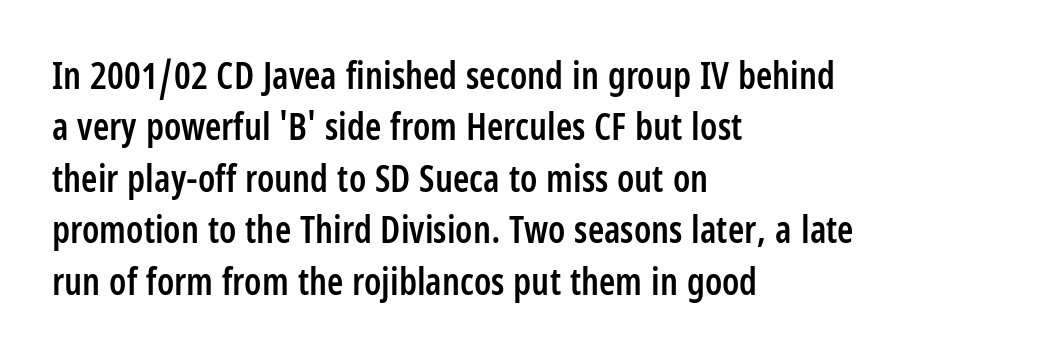
No italicization has been applied; the sample stays upright. Visually the block forms a straight wall on the left and a jagged coastline on the right. The rendering keeps characters at their native spacing. The glyphs in this specimen are sans serif.
